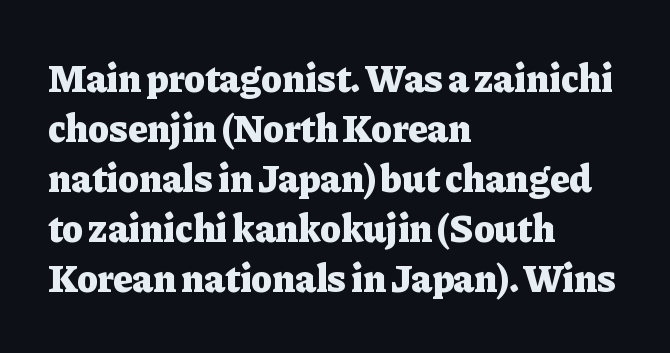
The image shows 39 px heavy serif type, upright; set left-aligned, normal line spacing (1.28x), normal letter spacing, not underlined; low stroke contrast and a medium x-height.
